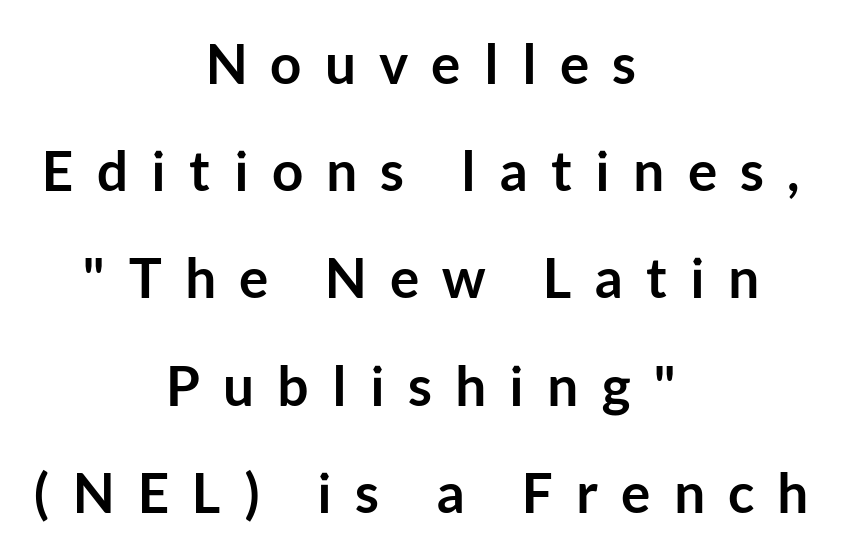
Note: no serifs on the glyphs. Widely set lines give the paragraph a tall, airy silhouette. A full-strength bold gives these letters their thick strokes. The type is letterspaced generously, with wide tracking. Characters remain perfectly vertical along every line. The letters advance in unequal steps, a hallmark of proportional type.
